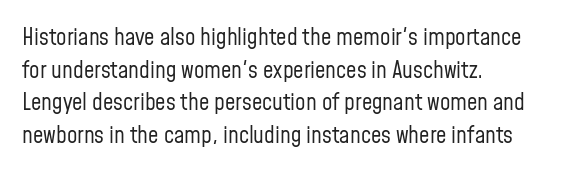
Q: Is the text bold? A: No.
Q: Is the text italic (slanted)? A: No, it is upright.
Q: Is the text underlined? A: No.
Q: How is the paragraph aligned? A: Left-aligned.
Q: Is the spacing between letters normal or unusually wide? A: Normal.
Q: Is the spacing between lines tight, normal or loose? A: Normal.
